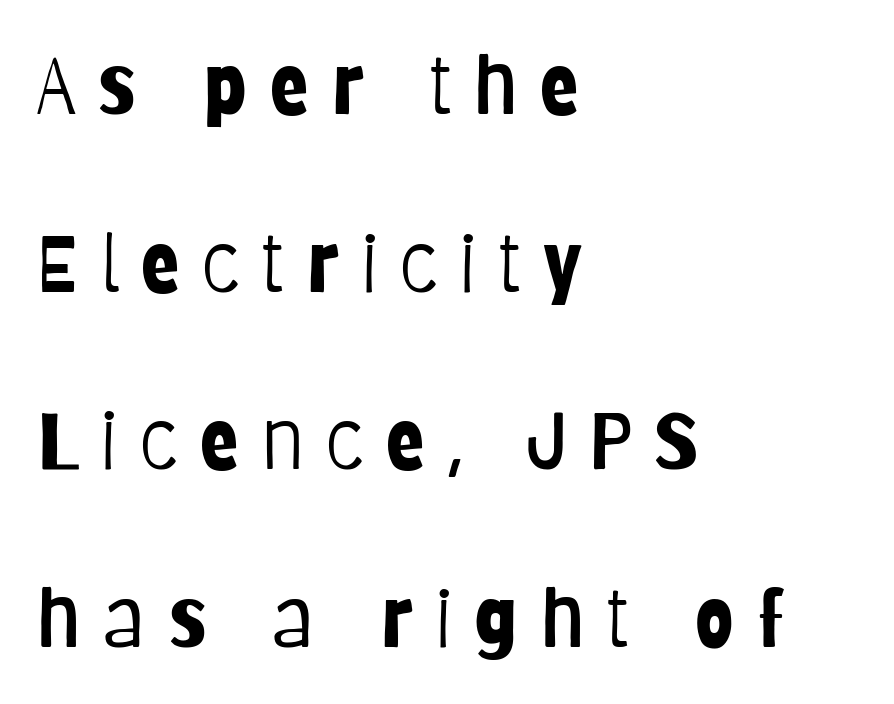
The image shows 80 px light, condensed sans-serif type, upright; set left-aligned, loose line spacing (2.22x), unusually wide letter spacing (+0.28 em), not underlined; low stroke contrast and a large x-height.
